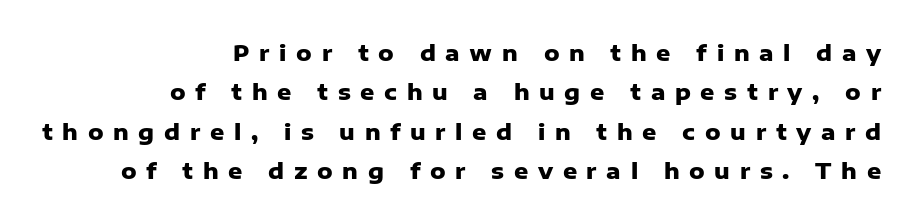
Layout note: lines flush right. How heavy is the stroke? Heavy — this is a bold. The space beneath each line is pristine and unruled. The face used here is rendered with a markedly widened letterfit. Ordinary non-slanted type is in use.
